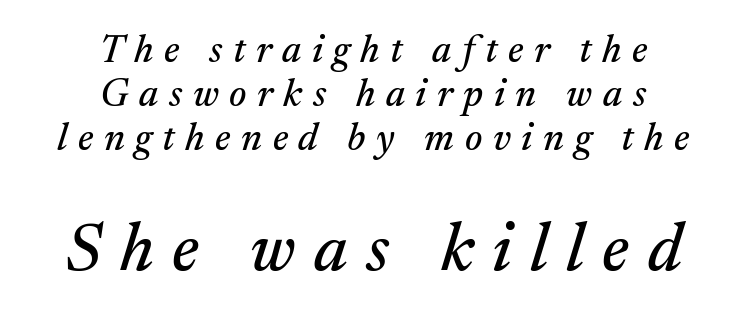
{"serif": "yes", "italic": "yes", "lean": "right", "slant_degrees": 17, "width": "normal", "stroke_contrast": "medium", "x_height": "medium", "monospaced": "no", "underline": "no", "align": "center", "line_spacing": "tight", "line_spacing_ratio": 1.13, "letter_spacing": "wide", "letter_spacing_em": 0.27, "larger_block": "second", "size_ratio": 1.74, "glyph_px": 68}
